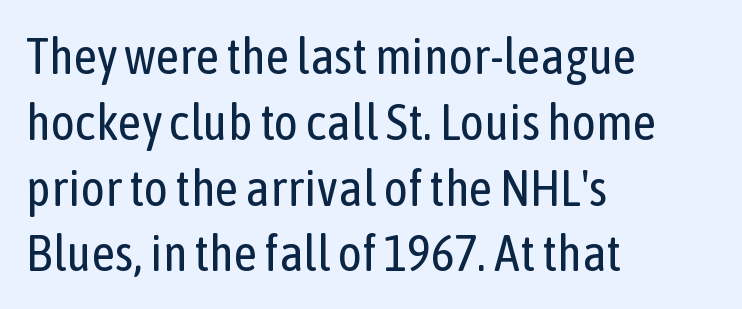
The passage shown is typed in a proportional face where columns would drift. Decoration check: the copy has no underline. The weight tops out at a normal text grade. Every stem runs plumb, perpendicular to the baseline. The ragged edge is on the right, which tells us the setting is flush left.
